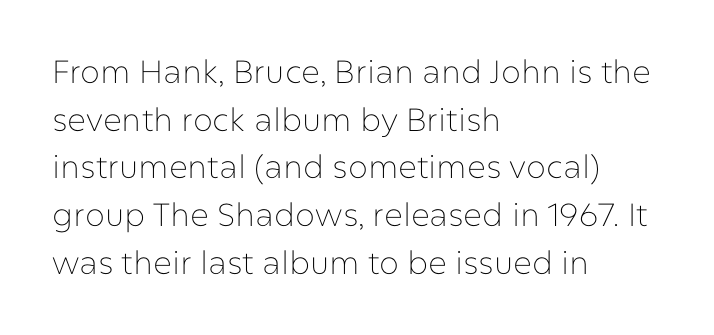
Q: Is the text bold? A: No.
Q: Is the text italic (slanted)? A: No, it is upright.
Q: Is the typeface a serif or a sans-serif typeface? A: Sans-serif.
Q: Is the text underlined? A: No.
Q: How is the paragraph aligned? A: Left-aligned.
Q: Is the spacing between letters normal or unusually wide? A: Normal.
Q: Is the spacing between lines tight, normal or loose? A: Normal.
Q: Width (condensed, normal, or wide)? A: Normal.
Q: Stroke contrast? A: Low.
Q: x-height? A: Medium.
Q: Monospaced? A: No.
